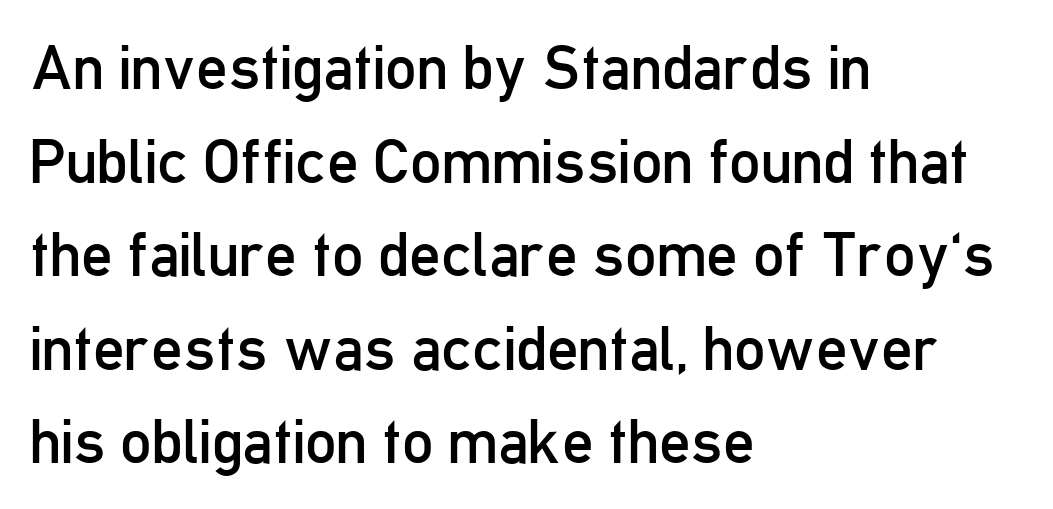
{"serif": "no", "italic": "no", "bold": "no", "weight": "regular", "width": "condensed", "stroke_contrast": "low", "x_height": "medium", "monospaced": "no", "underline": "no", "align": "left", "line_spacing": "normal", "line_spacing_ratio": 1.51, "letter_spacing": "normal", "letter_spacing_em": 0.0, "glyph_px": 62}
